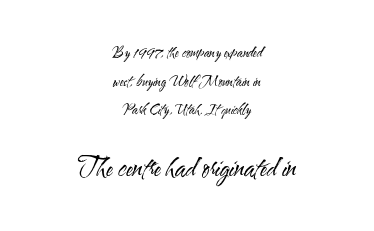
Q: Is the text bold? A: No.
Q: Is the text italic (slanted)? A: Yes.
Q: Is the text underlined? A: No.
Q: How is the paragraph aligned? A: Centered.
Q: Is the spacing between letters normal or unusually wide? A: Normal.
Q: Is the spacing between lines tight, normal or loose? A: Loose.
Q: Which block of text is set in a larger size, the first (top) or the second (bottom)? A: The second (bottom) one.
